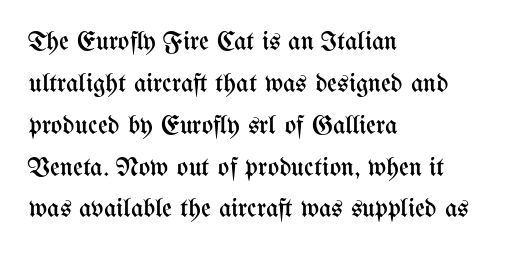
The image shows 27 px text type, upright; set left-aligned, normal line spacing (1.55x), normal letter spacing, not underlined.
